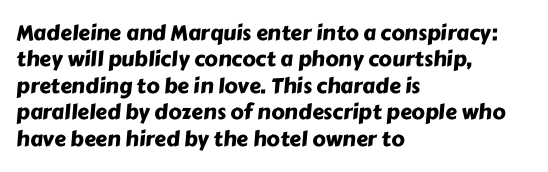
The lines sit at an ordinary, default distance from one another. A clean baseline with only descenders dipping below it. Is the letter spacing exaggerated? No — it looks like the ordinary default. One-word summary of the alignment: left.
